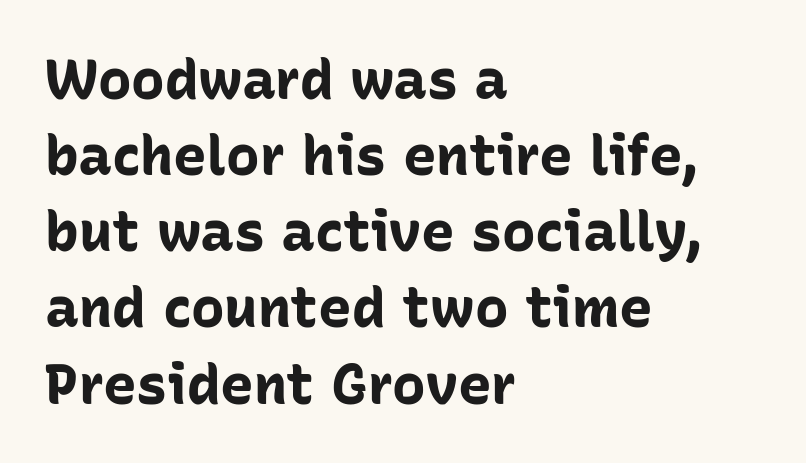
Q: Is the text bold? A: Yes.
Q: Is the text italic (slanted)? A: No, it is upright.
Q: Is the typeface a serif or a sans-serif typeface? A: Sans-serif.
Q: Is the text underlined? A: No.
Q: How is the paragraph aligned? A: Left-aligned.
Q: Is the spacing between letters normal or unusually wide? A: Normal.
Q: Is the spacing between lines tight, normal or loose? A: Normal.
Q: Width (condensed, normal, or wide)? A: Normal.
Q: Stroke contrast? A: Low.
Q: x-height? A: Medium.
Q: Monospaced? A: No.
